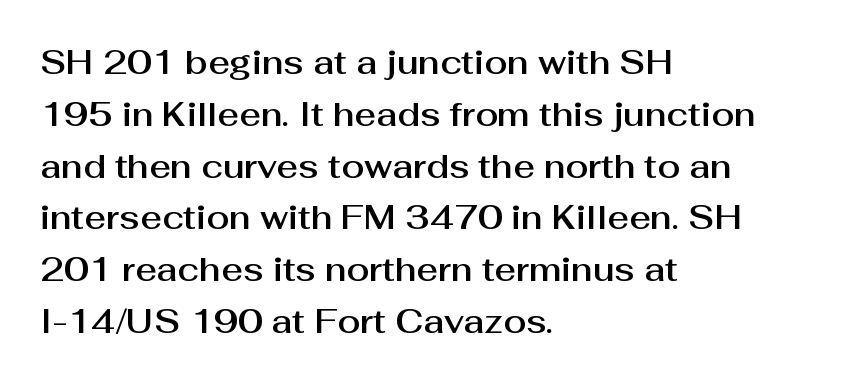
Q: Is the text italic (slanted)? A: No, it is upright.
Q: Is the typeface a serif or a sans-serif typeface? A: Sans-serif.
Q: Is the text underlined? A: No.
Q: How is the paragraph aligned? A: Left-aligned.
Q: Is the spacing between letters normal or unusually wide? A: Normal.
Q: Is the spacing between lines tight, normal or loose? A: Normal.
Q: Width (condensed, normal, or wide)? A: Normal.
Q: Stroke contrast? A: Medium.
Q: x-height? A: Medium.
Q: Monospaced? A: No.
